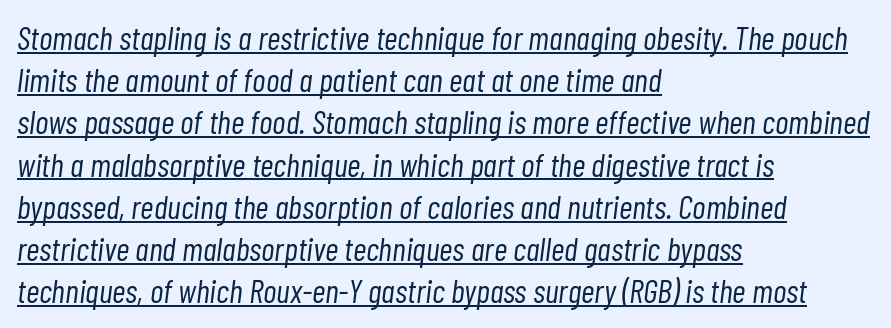
Tall strokes in this sample are angled rather than plumb. Summary of weight: not heavy and not bold. Honestly, the underline is the first thing you notice here. The type is set solid horizontally, with unmodified tracking.
